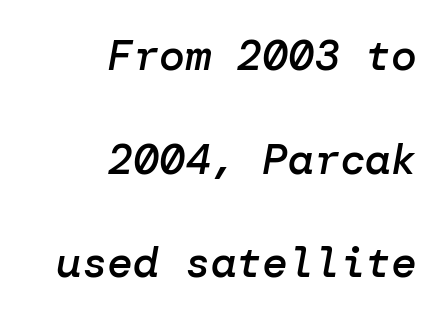
The tracking reads as untouched default to a designer's eye. A semibold gives these letters moderate extra thickness, short of bold. The words here are not underlined. Slant detected: the letters are inclined.
